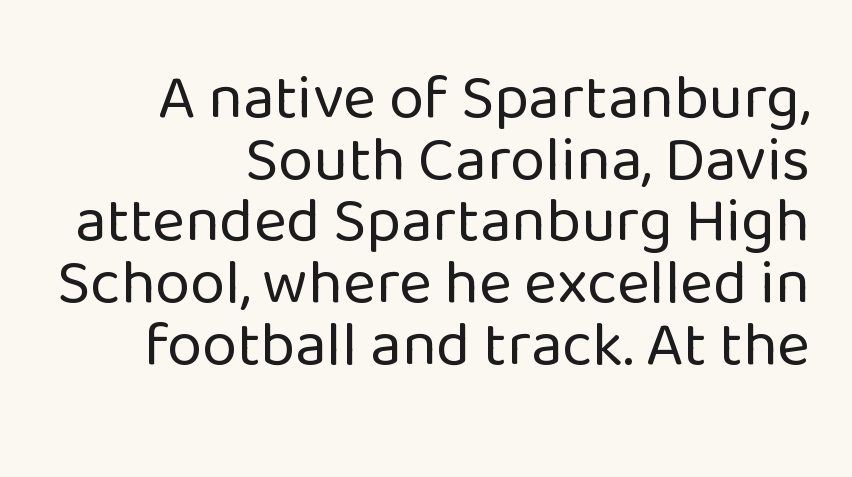
The leading is snug, giving the passage a crowded texture. You could not count columns in this text — the font is proportionally spaced. Each stroke keeps to a modest, everyday thickness or less. The type is set solid horizontally, with unmodified tracking. The area under the type is left untouched.
